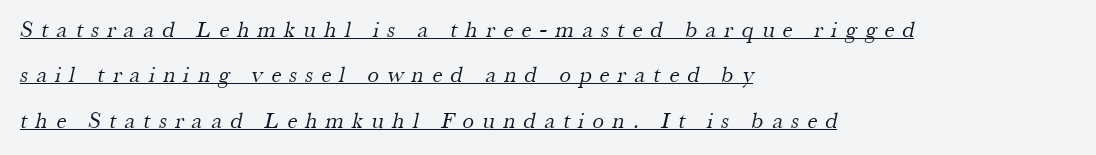
The image shows 23 px text type; set left-aligned, loose line spacing (1.97x), unusually wide letter spacing (+0.37 em), underlined.
